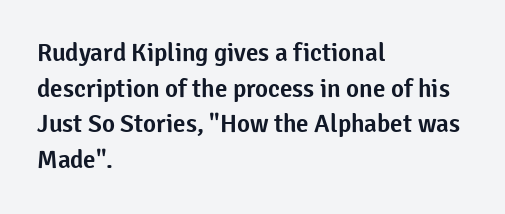
{"italic": "no", "underline": "no", "align": "left", "line_spacing": "normal", "line_spacing_ratio": 1.43, "letter_spacing": "normal", "letter_spacing_em": 0.0, "glyph_px": 25}
